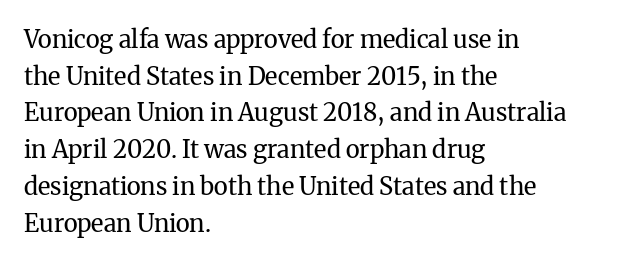
The image shows 24 px text type, upright; set left-aligned, normal line spacing (1.53x), normal letter spacing, not underlined.
